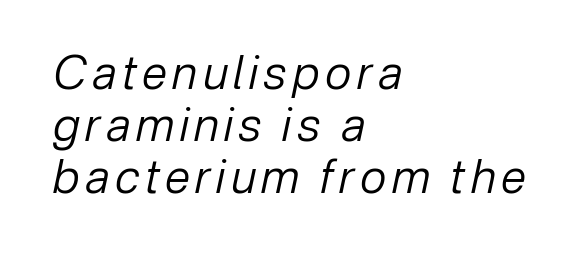
{"italic": "yes", "lean": "right", "slant_degrees": 12, "bold": "no", "weight": "regular", "width": "normal", "stroke_contrast": "low", "x_height": "medium", "monospaced": "no", "underline": "no", "align": "left", "line_spacing": "tight", "line_spacing_ratio": 1.13, "glyph_px": 46}
